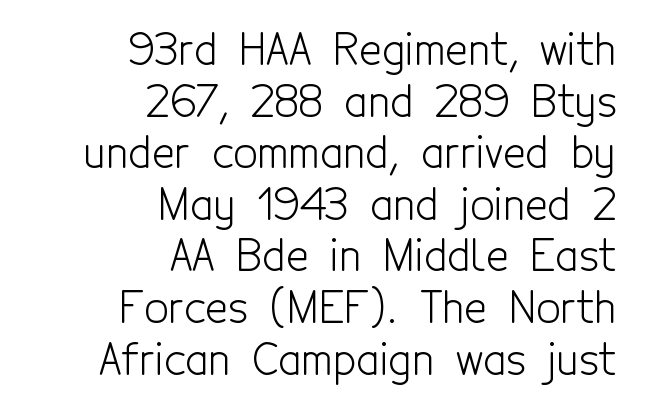
The image shows 43 px light, condensed sans-serif type, upright; set right-aligned, line spacing 1.2x, normal letter spacing, not underlined; a medium x-height.
